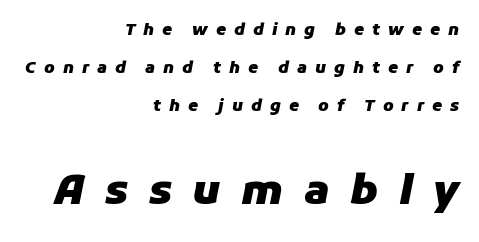
The block sitting lower on the canvas is the one with enlarged characters. Check under the words: just untouched page. These lines are set flush right with a ragged left edge. Short note: letters widely spaced. Observe the lean: these are italic letterforms. Vertical spacing — loose.
